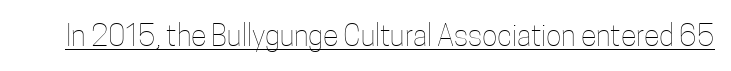
The typesetting does not lean heavy: it is not bold. Looks like regular typesetting: each glyph gets only the width it needs. Somebody hit Ctrl+U on this one — the words are underlined. In terms of posture, this sample is upright.
